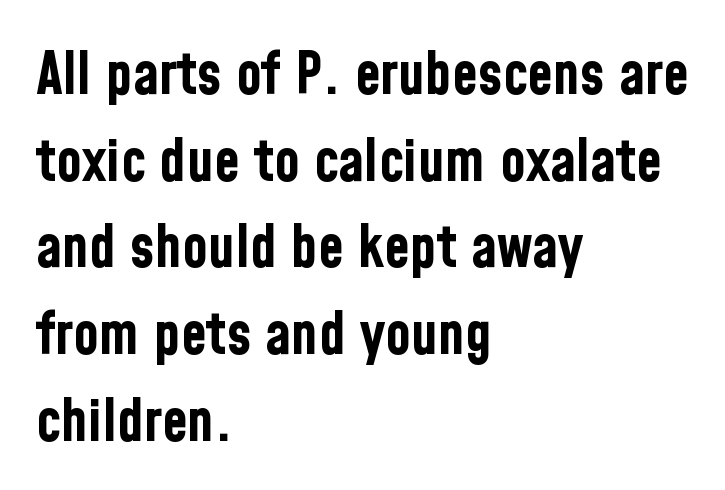
The image shows 59 px bold, condensed sans-serif type, upright; set left-aligned, normal line spacing (1.47x), normal letter spacing, not underlined; low stroke contrast and a medium x-height.
